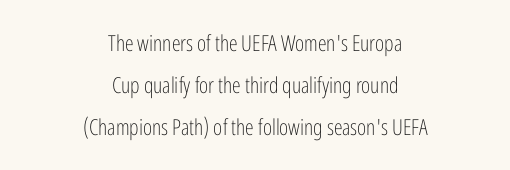
Q: Is the text bold? A: No.
Q: Is the text italic (slanted)? A: No, it is upright.
Q: Is the text underlined? A: No.
Q: How is the paragraph aligned? A: Centered.
Q: Is the spacing between letters normal or unusually wide? A: Normal.
Q: Is the spacing between lines tight, normal or loose? A: Loose.
